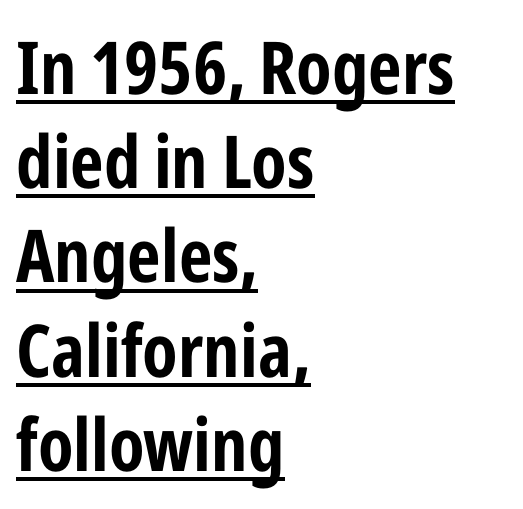
The image shows 73 px condensed sans-serif type, upright; set left-aligned, normal line spacing (1.29x), normal letter spacing, underlined; low stroke contrast and a medium x-height.
